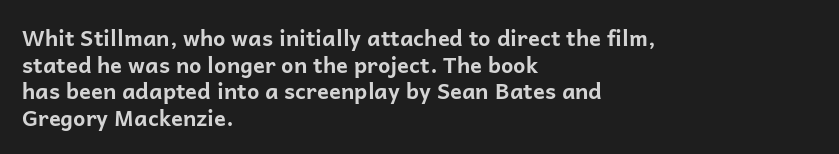
Q: Is the text bold? A: Yes.
Q: Is the text italic (slanted)? A: No, it is upright.
Q: Is the text underlined? A: No.
Q: How is the paragraph aligned? A: Left-aligned.
Q: Is the spacing between letters normal or unusually wide? A: Normal.
